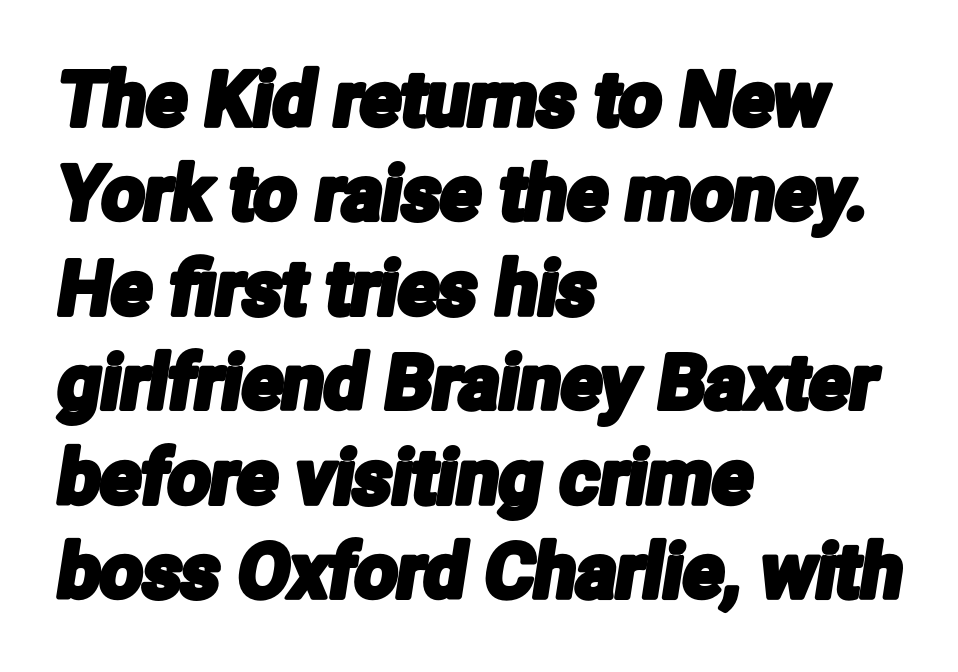
{"serif": "no", "width": "condensed", "stroke_contrast": "low", "x_height": "medium", "monospaced": "no", "underline": "no", "align": "left", "line_spacing": "normal", "line_spacing_ratio": 1.26, "letter_spacing": "normal", "letter_spacing_em": 0.0, "glyph_px": 75}
